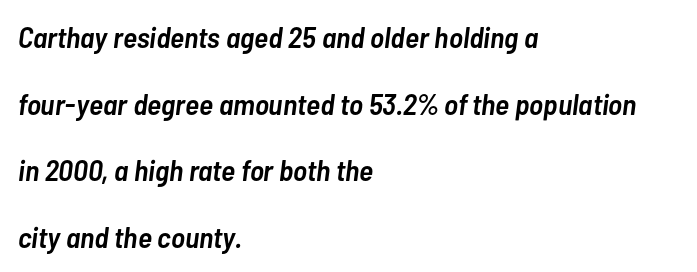
{"italic": "yes", "lean": "right", "slant_degrees": 7, "bold": "semi", "weight": "semibold", "width": "condensed", "stroke_contrast": "low", "x_height": "medium", "monospaced": "no", "underline": "no", "align": "left", "line_spacing": "loose", "line_spacing_ratio": 2.22, "letter_spacing": "normal", "letter_spacing_em": 0.0, "glyph_px": 30}
